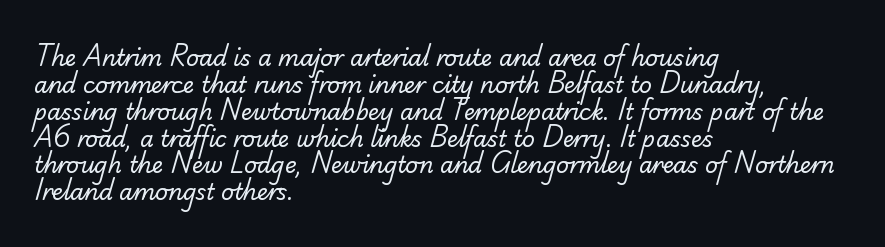
Q: Is the text bold? A: No.
Q: Is the text underlined? A: No.
Q: How is the paragraph aligned? A: Left-aligned.
Q: Is the spacing between letters normal or unusually wide? A: Normal.
